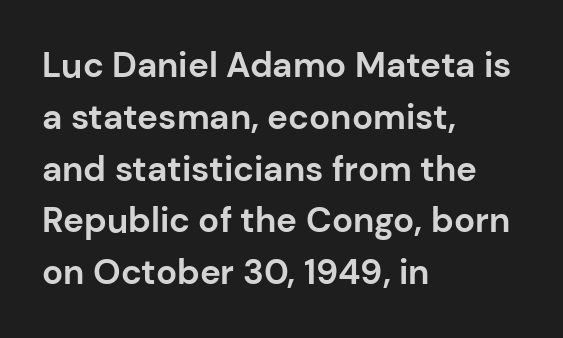
Q: Is the text bold? A: Yes.
Q: Is the text italic (slanted)? A: No, it is upright.
Q: Is the typeface a serif or a sans-serif typeface? A: Sans-serif.
Q: Is the text underlined? A: No.
Q: How is the paragraph aligned? A: Left-aligned.
Q: Is the spacing between letters normal or unusually wide? A: Normal.
Q: Is the spacing between lines tight, normal or loose? A: Normal.
Q: Width (condensed, normal, or wide)? A: Normal.
Q: Stroke contrast? A: Low.
Q: x-height? A: Medium.
Q: Monospaced? A: No.
